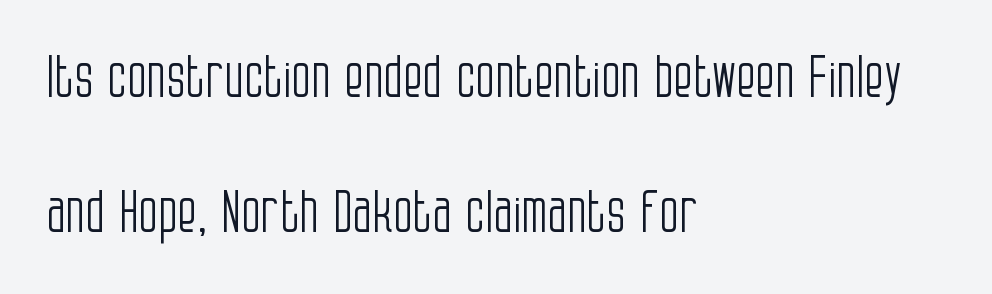
Q: Is the text bold? A: No.
Q: Is the text italic (slanted)? A: No, it is upright.
Q: Is the typeface a serif or a sans-serif typeface? A: Sans-serif.
Q: Is the text underlined? A: No.
Q: How is the paragraph aligned? A: Left-aligned.
Q: Is the spacing between letters normal or unusually wide? A: Normal.
Q: Is the spacing between lines tight, normal or loose? A: Loose.
Q: Width (condensed, normal, or wide)? A: Condensed.
Q: Stroke contrast? A: Low.
Q: x-height? A: Large.
Q: Monospaced? A: No.
